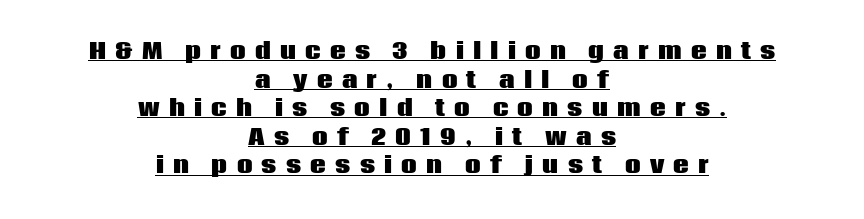
{"italic": "no", "bold": "yes", "underline": "yes", "align": "center", "line_spacing": "normal", "line_spacing_ratio": 1.3, "letter_spacing": "wide", "letter_spacing_em": 0.42, "glyph_px": 22}
